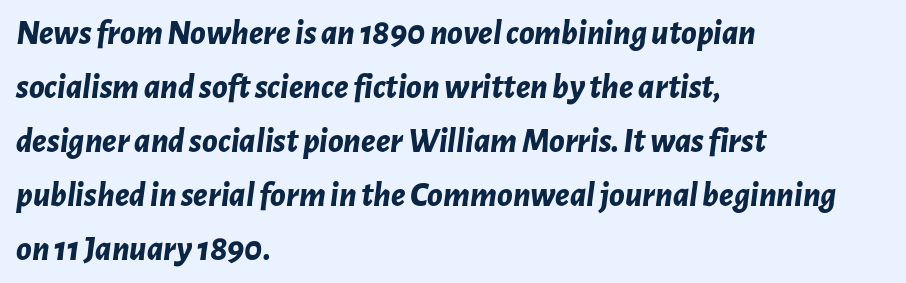
{"italic": "yes", "lean": "right", "slant_degrees": 7, "bold": "yes", "weight": "bold", "width": "normal", "stroke_contrast": "low", "x_height": "medium", "monospaced": "no", "underline": "no", "align": "left", "line_spacing": "normal", "line_spacing_ratio": 1.54, "letter_spacing": "normal", "letter_spacing_em": 0.0, "glyph_px": 35}
